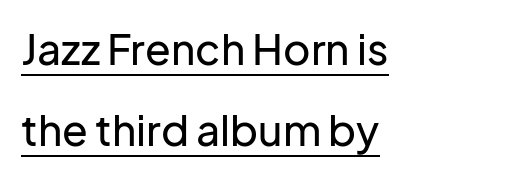
Q: Is the text italic (slanted)? A: No, it is upright.
Q: Is the typeface a serif or a sans-serif typeface? A: Sans-serif.
Q: Is the text underlined? A: Yes.
Q: How is the paragraph aligned? A: Left-aligned.
Q: Is the spacing between letters normal or unusually wide? A: Normal.
Q: Is the spacing between lines tight, normal or loose? A: Loose.
Q: Width (condensed, normal, or wide)? A: Normal.
Q: Stroke contrast? A: Low.
Q: x-height? A: Medium.
Q: Monospaced? A: No.
